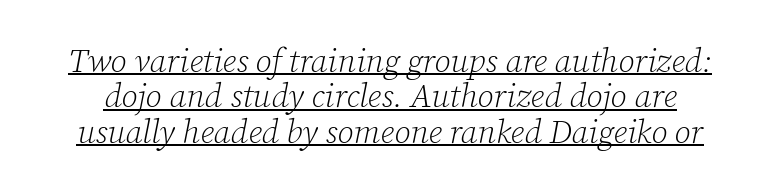
The image shows 33 px light serif type, italic (leaning right); set tight line spacing (1.07x), normal letter spacing, underlined; low stroke contrast and a medium x-height.
